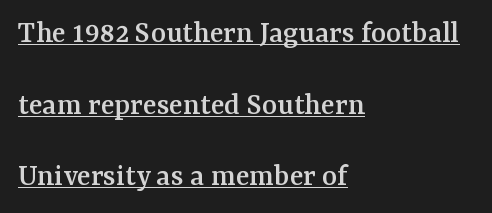
{"serif": "yes", "italic": "no", "width": "normal", "stroke_contrast": "medium", "x_height": "medium", "monospaced": "no", "underline": "yes", "align": "left", "line_spacing": "loose", "line_spacing_ratio": 2.24, "letter_spacing": "normal", "letter_spacing_em": 0.0, "glyph_px": 32}
